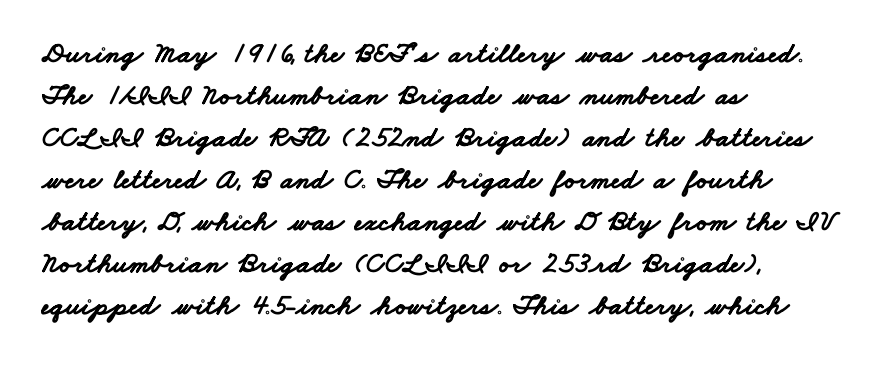
{"serif": "no", "bold": "yes", "weight": "bold", "width": "wide", "stroke_contrast": "low", "x_height": "small", "monospaced": "no", "underline": "no", "align": "left", "line_spacing": "normal", "line_spacing_ratio": 1.45, "letter_spacing": "normal", "letter_spacing_em": 0.0, "glyph_px": 29}
